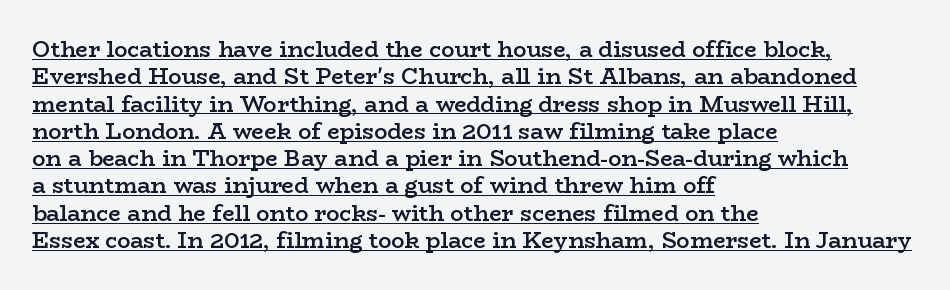
The image shows 22 px text type, upright; set left-aligned, line spacing 1.24x, normal letter spacing, underlined.
